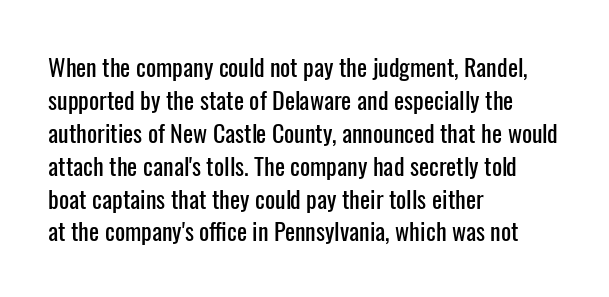
Q: Is the text italic (slanted)? A: No, it is upright.
Q: Is the text underlined? A: No.
Q: How is the paragraph aligned? A: Left-aligned.
Q: Is the spacing between letters normal or unusually wide? A: Normal.
Q: Is the spacing between lines tight, normal or loose? A: Normal.
